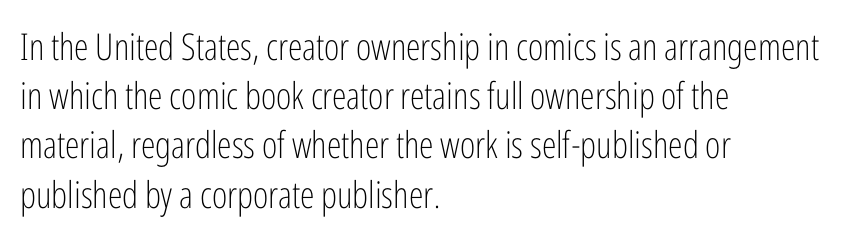
The image shows 37 px light, condensed sans-serif type, upright; set left-aligned, normal line spacing (1.33x), normal letter spacing, not underlined; low stroke contrast and a medium x-height.
